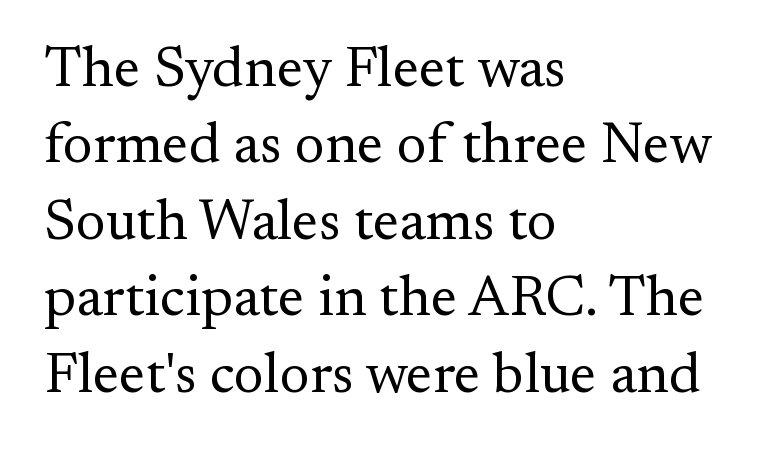
Q: Is the text bold? A: No.
Q: Is the text italic (slanted)? A: No, it is upright.
Q: Is the typeface a serif or a sans-serif typeface? A: Serif.
Q: Is the text underlined? A: No.
Q: How is the paragraph aligned? A: Left-aligned.
Q: Is the spacing between letters normal or unusually wide? A: Normal.
Q: Is the spacing between lines tight, normal or loose? A: Normal.
Q: Width (condensed, normal, or wide)? A: Normal.
Q: Stroke contrast? A: Medium.
Q: x-height? A: Small.
Q: Monospaced? A: No.
